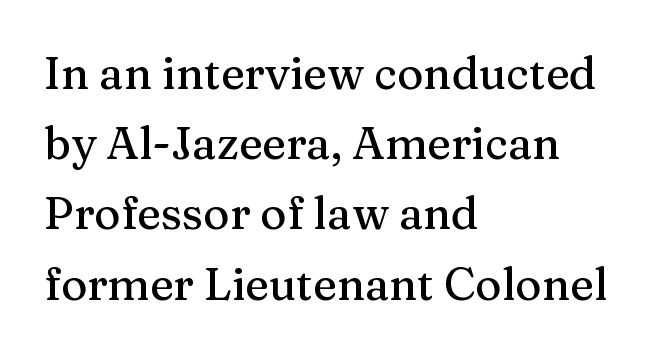
Q: Is the text italic (slanted)? A: No, it is upright.
Q: Is the typeface a serif or a sans-serif typeface? A: Serif.
Q: Is the text underlined? A: No.
Q: How is the paragraph aligned? A: Left-aligned.
Q: Is the spacing between letters normal or unusually wide? A: Normal.
Q: Is the spacing between lines tight, normal or loose? A: Normal.
Q: Width (condensed, normal, or wide)? A: Normal.
Q: Stroke contrast? A: Medium.
Q: x-height? A: Medium.
Q: Monospaced? A: No.
